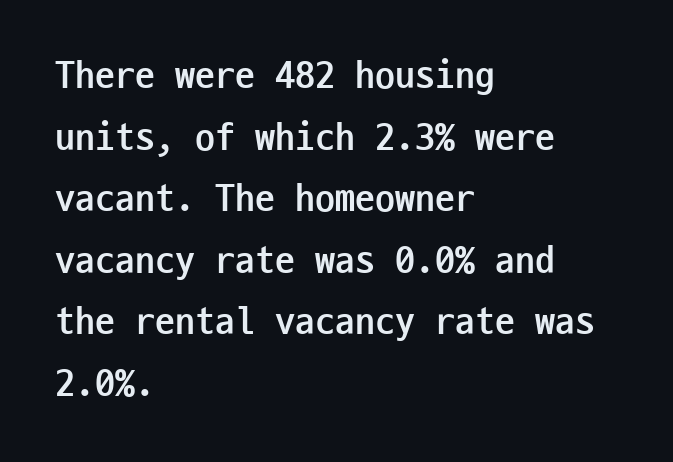
Q: Is the text bold? A: Yes.
Q: Is the text italic (slanted)? A: No, it is upright.
Q: Is the typeface a serif or a sans-serif typeface? A: Sans-serif.
Q: Is the text underlined? A: No.
Q: How is the paragraph aligned? A: Left-aligned.
Q: Is the spacing between letters normal or unusually wide? A: Normal.
Q: Is the spacing between lines tight, normal or loose? A: Normal.
Q: Width (condensed, normal, or wide)? A: Condensed.
Q: Stroke contrast? A: Low.
Q: x-height? A: Medium.
Q: Monospaced? A: Yes.
